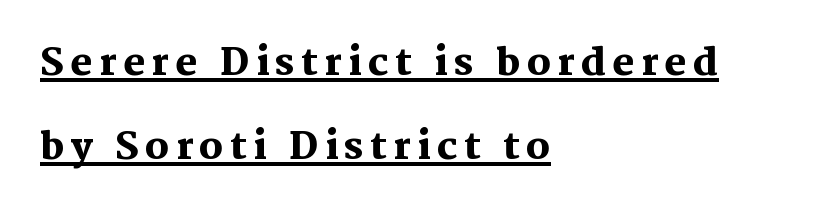
Notice how thick the strokes are: this is what a full bold looks like. The rendering uses the underline text-decoration. The letters advance in unequal steps, a hallmark of proportional type. Whoever set this chose breathing room over compactness in the vertical rhythm. Note: serifs present on the glyphs. Typeset ragged right — the left edge is the straight one.
